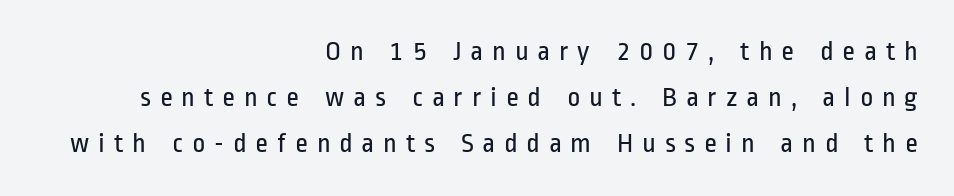
Leading: standard. Descenders are the only things crossing below the line. The passage shown is typeset with a sans-serif family. This sample has the flowing, uneven cadence of proportional lettering.
